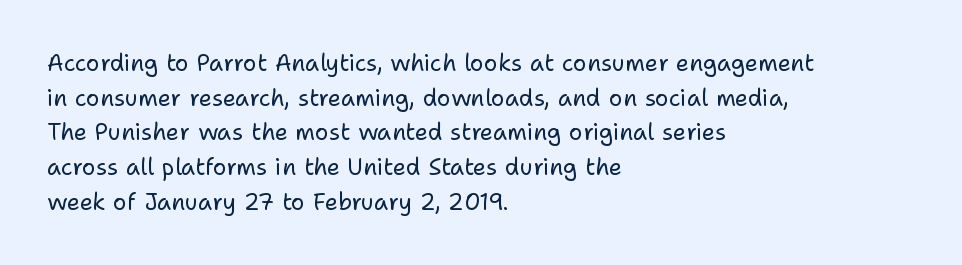
The image shows 23 px text type, upright; set left-aligned, normal line spacing (1.51x), normal letter spacing, not underlined.
